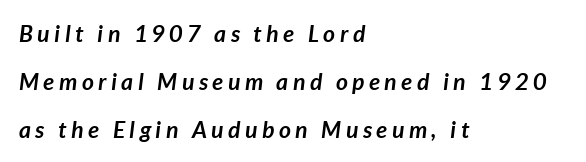
I'd describe the lettering as bold — thick and assertive. The text block is weighted toward the left margin, trailing off unevenly rightward. Baseline-to-baseline distance is far greater than the letter height. You can tell it's italic because the verticals aren't actually vertical. The foot of each line stays bare and open.
